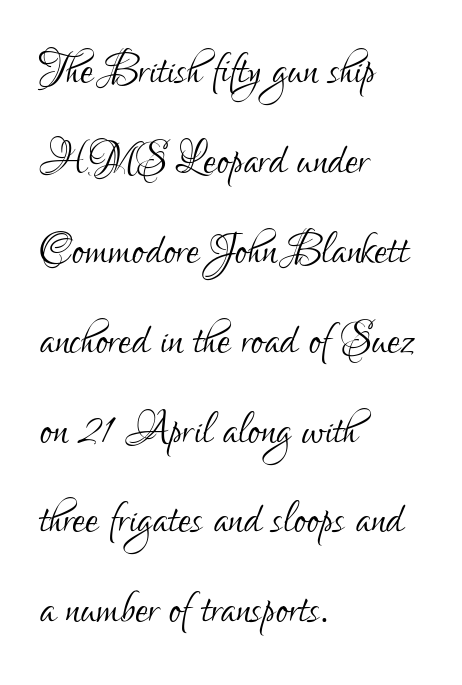
Q: Is the text bold? A: No.
Q: Is the text italic (slanted)? A: Yes.
Q: Is the typeface a serif or a sans-serif typeface? A: Sans-serif.
Q: Is the text underlined? A: No.
Q: How is the paragraph aligned? A: Left-aligned.
Q: Is the spacing between letters normal or unusually wide? A: Normal.
Q: Is the spacing between lines tight, normal or loose? A: Normal.
Q: Width (condensed, normal, or wide)? A: Condensed.
Q: Stroke contrast? A: Low.
Q: x-height? A: Small.
Q: Monospaced? A: No.
